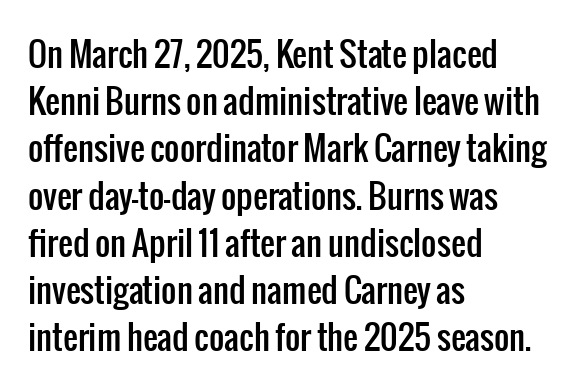
Q: Is the text italic (slanted)? A: No, it is upright.
Q: Is the typeface a serif or a sans-serif typeface? A: Sans-serif.
Q: Is the text underlined? A: No.
Q: How is the paragraph aligned? A: Left-aligned.
Q: Is the spacing between letters normal or unusually wide? A: Normal.
Q: Is the spacing between lines tight, normal or loose? A: Normal.
Q: Width (condensed, normal, or wide)? A: Condensed.
Q: Stroke contrast? A: Low.
Q: x-height? A: Medium.
Q: Monospaced? A: No.
